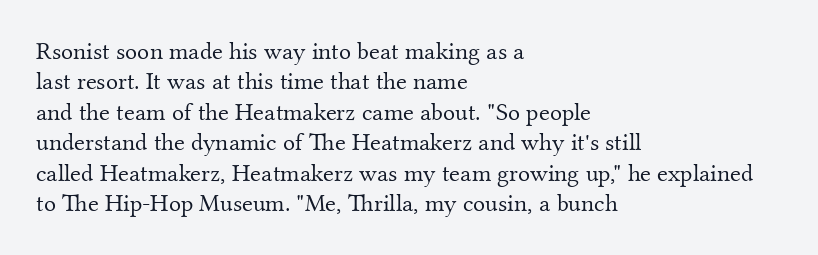
Nope, not italic — everything's standing straight. Only glyphs here, with clear space below each row. Leftover space on each line is placed entirely after the last word. The gaps between neighbouring characters are ordinary and unremarkable. A light-to-regular cut is what we see here.
